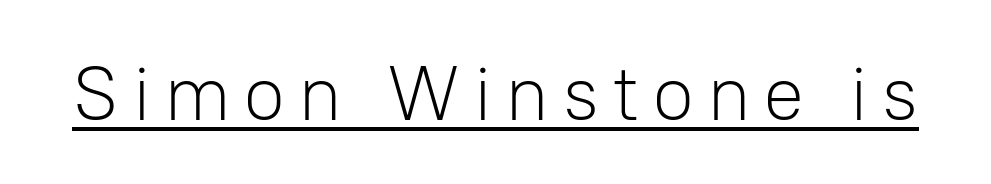
Q: Is the text bold? A: No.
Q: Is the text italic (slanted)? A: No, it is upright.
Q: Is the typeface a serif or a sans-serif typeface? A: Sans-serif.
Q: Is the text underlined? A: Yes.
Q: Width (condensed, normal, or wide)? A: Normal.
Q: Stroke contrast? A: Low.
Q: x-height? A: Medium.
Q: Monospaced? A: No.
